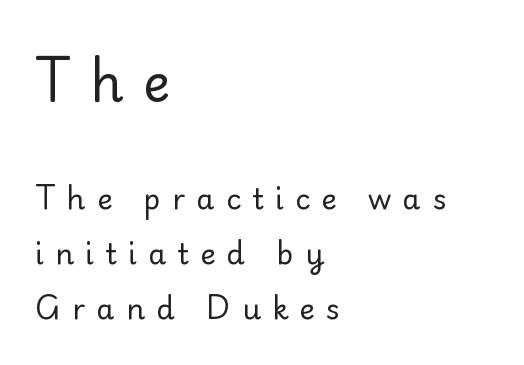
{"serif": "no", "italic": "no", "bold": "no", "weight": "regular", "width": "normal", "stroke_contrast": "low", "x_height": "small", "monospaced": "no", "underline": "no", "align": "left", "line_spacing_ratio": 1.89, "letter_spacing": "wide", "letter_spacing_em": 0.39, "larger_block": "first", "size_ratio": 1.76, "glyph_px": 51}
